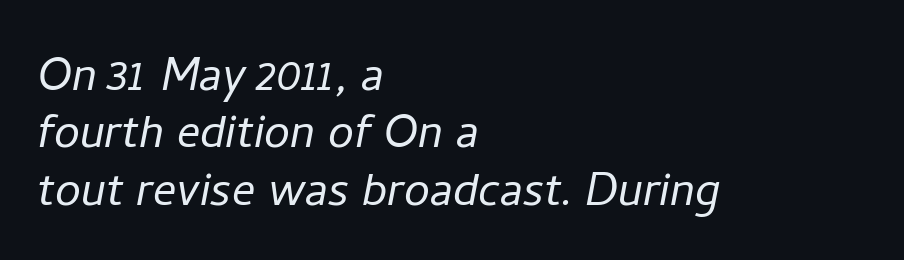
Q: Is the text bold? A: No.
Q: Is the text italic (slanted)? A: Yes, it leans right by about 11 degrees.
Q: Is the text underlined? A: No.
Q: How is the paragraph aligned? A: Left-aligned.
Q: Is the spacing between letters normal or unusually wide? A: Normal.
Q: Is the spacing between lines tight, normal or loose? A: Tight.
Q: Width (condensed, normal, or wide)? A: Normal.
Q: Stroke contrast? A: Low.
Q: x-height? A: Medium.
Q: Monospaced? A: No.
